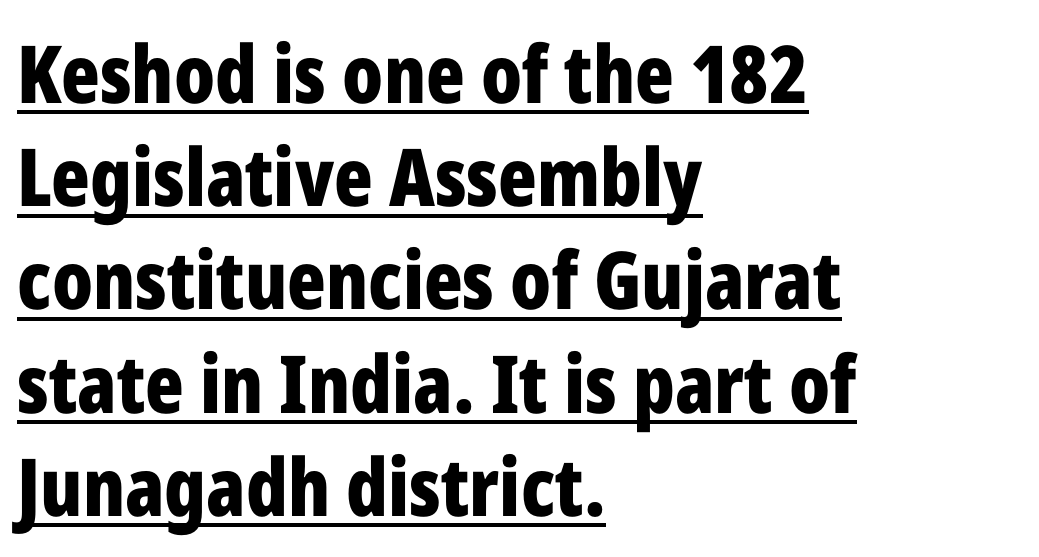
Q: Is the text bold? A: Yes.
Q: Is the text italic (slanted)? A: No, it is upright.
Q: Is the typeface a serif or a sans-serif typeface? A: Sans-serif.
Q: Is the text underlined? A: Yes.
Q: How is the paragraph aligned? A: Left-aligned.
Q: Is the spacing between letters normal or unusually wide? A: Normal.
Q: Is the spacing between lines tight, normal or loose? A: Normal.
Q: Width (condensed, normal, or wide)? A: Condensed.
Q: Stroke contrast? A: Low.
Q: x-height? A: Medium.
Q: Monospaced? A: No.
